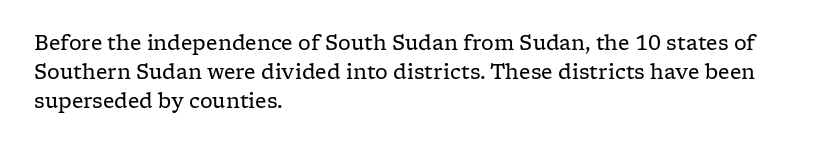
{"italic": "no", "bold": "no", "underline": "no", "align": "left", "line_spacing": "normal", "line_spacing_ratio": 1.45, "letter_spacing": "normal", "letter_spacing_em": 0.0, "glyph_px": 20}
